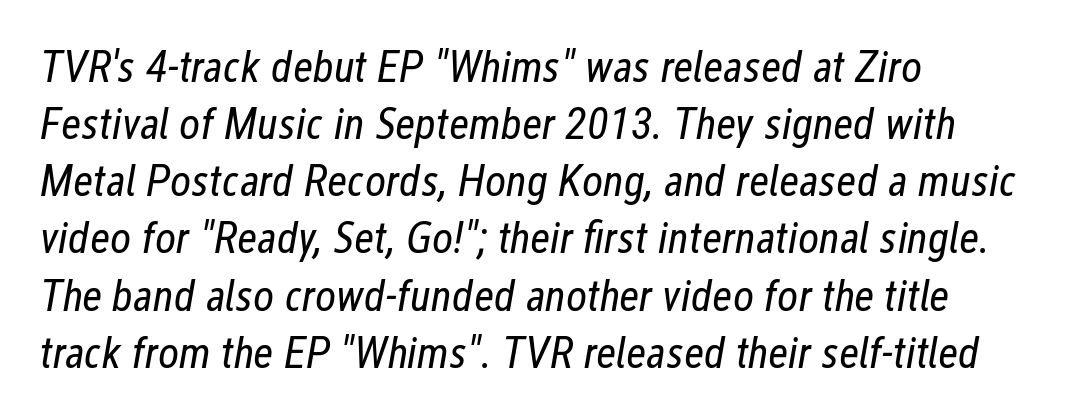
{"italic": "yes", "lean": "right", "slant_degrees": 12, "bold": "no", "weight": "regular", "width": "condensed", "stroke_contrast": "low", "x_height": "medium", "monospaced": "no", "underline": "no", "align": "left", "line_spacing": "normal", "line_spacing_ratio": 1.27, "letter_spacing": "normal", "letter_spacing_em": 0.0, "glyph_px": 45}
